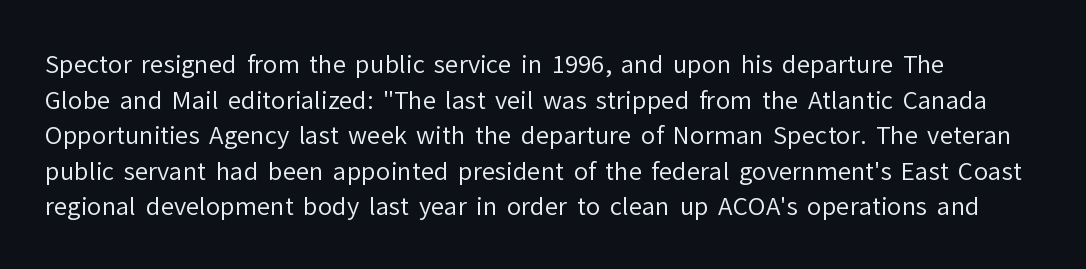
This is the regular roman posture of the typeface. Is this a heavy cut? Hardly; it is regular or lighter. Students, observe: this is what conventionally led text looks like. Letters rest on an invisible, unmarked baseline.
